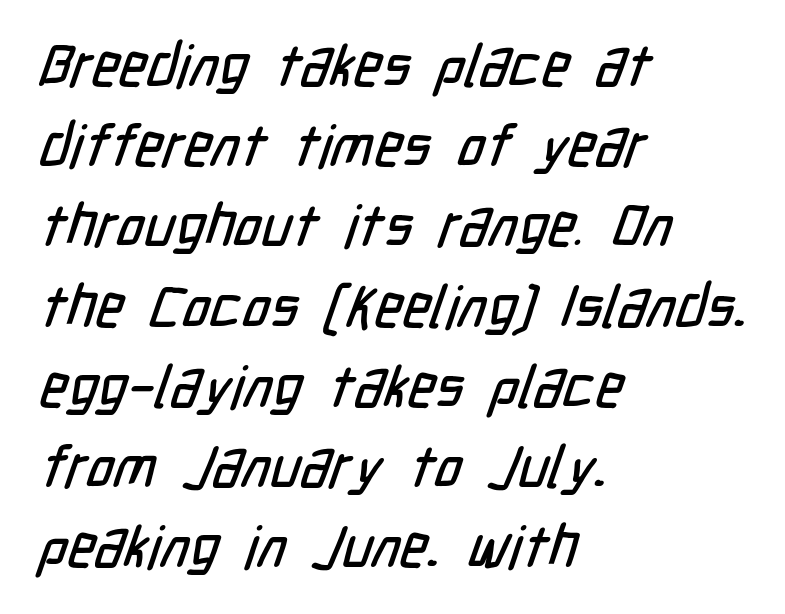
Think of a printed novel: that variable character pitch is what you see here. I'd call this a sans setting — the letters go barefoot. In CSS terms this would be text-align: left. The glyphs are unaccompanied by any horizontal stroke below them. The rendering uses a moderate line-height, typical for paragraphs.
